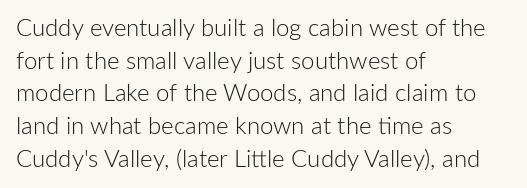
{"italic": "no", "bold": "no", "underline": "no", "align": "left", "line_spacing": "normal", "line_spacing_ratio": 1.36, "letter_spacing": "normal", "letter_spacing_em": 0.0, "glyph_px": 24}
